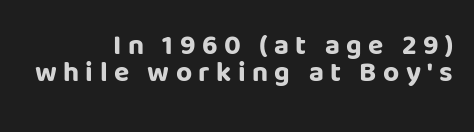
{"serif": "no", "italic": "no", "bold": "yes", "weight": "bold", "width": "normal", "stroke_contrast": "low", "x_height": "large", "monospaced": "no", "underline": "no", "align": "right", "line_spacing": "tight", "line_spacing_ratio": 0.95, "letter_spacing": "wide", "letter_spacing_em": 0.23, "glyph_px": 28}
